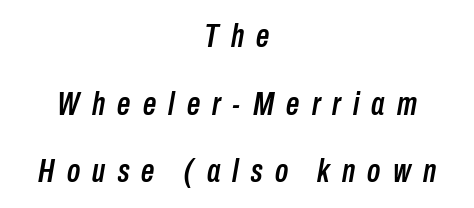
The image shows 33 px condensed type, italic (leaning right); set centered, loose line spacing (2.05x), unusually wide letter spacing (+0.37 em), not underlined; low stroke contrast and a medium x-height.
